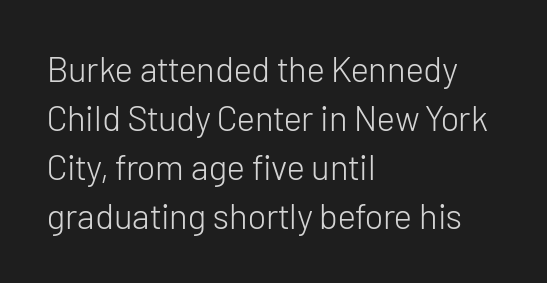
Q: Is the text bold? A: No.
Q: Is the text italic (slanted)? A: No, it is upright.
Q: Is the typeface a serif or a sans-serif typeface? A: Sans-serif.
Q: Is the text underlined? A: No.
Q: How is the paragraph aligned? A: Left-aligned.
Q: Is the spacing between letters normal or unusually wide? A: Normal.
Q: Is the spacing between lines tight, normal or loose? A: Normal.
Q: Width (condensed, normal, or wide)? A: Normal.
Q: Stroke contrast? A: Low.
Q: x-height? A: Medium.
Q: Monospaced? A: No.
